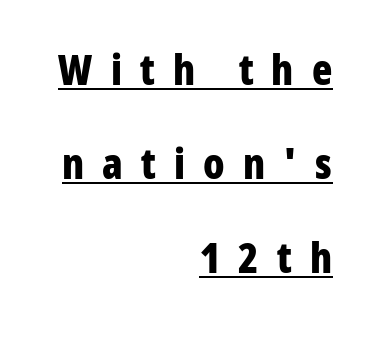
The image shows 42 px bold, condensed sans-serif type, upright; set right-aligned, loose line spacing (2.24x), unusually wide letter spacing (+0.43 em), underlined; low stroke contrast and a medium x-height.
